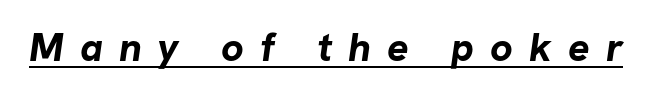
The type family on display is of the sans-serif kind. I'd describe the lettering as bold — thick and assertive. Spacing verdict: proportional, widths tailored to each character. The passage shown has open, widely tracked lettering throughout. A continuous stroke trails under the words, as in a hyperlink.
